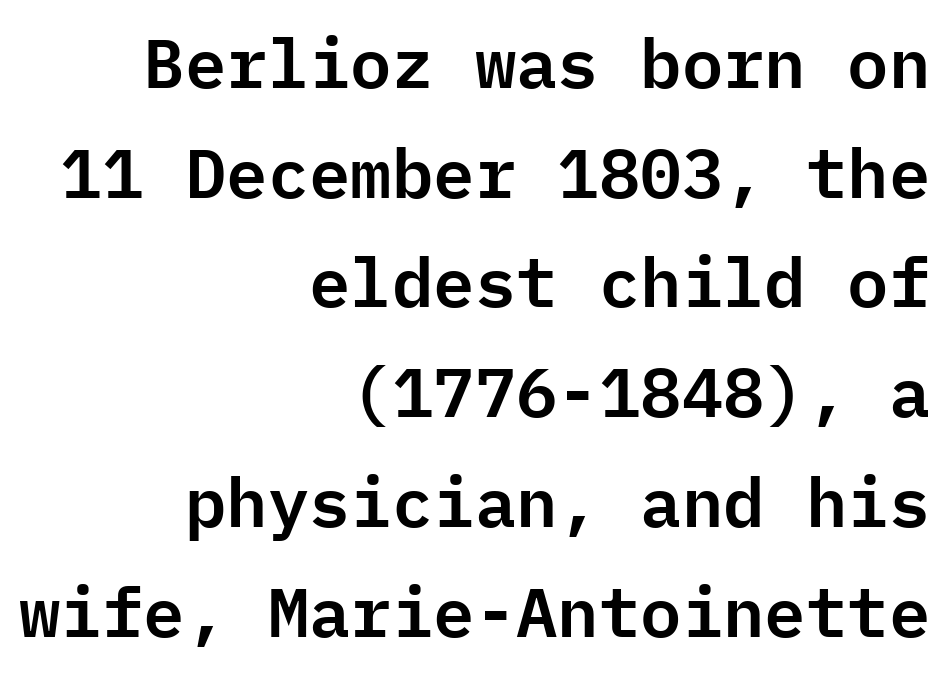
Q: Is the text italic (slanted)? A: No, it is upright.
Q: Is the typeface a serif or a sans-serif typeface? A: Sans-serif.
Q: Is the text underlined? A: No.
Q: How is the paragraph aligned? A: Right-aligned.
Q: Is the spacing between letters normal or unusually wide? A: Normal.
Q: Is the spacing between lines tight, normal or loose? A: Normal.
Q: Width (condensed, normal, or wide)? A: Normal.
Q: Stroke contrast? A: Low.
Q: x-height? A: Medium.
Q: Monospaced? A: Yes.
